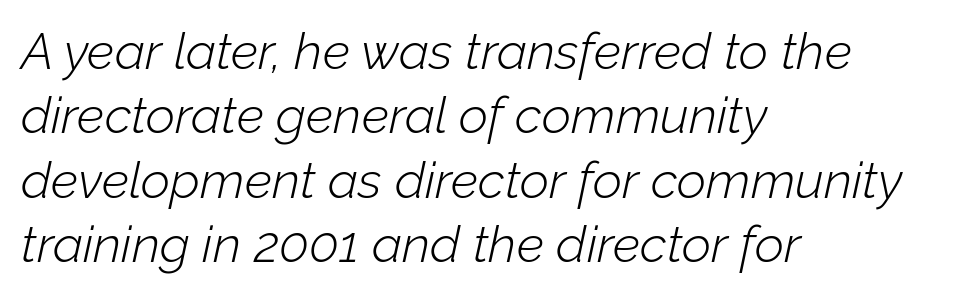
The image shows 51 px light type, italic (leaning right); set left-aligned, normal line spacing (1.26x), normal letter spacing, not underlined; low stroke contrast and a medium x-height.
